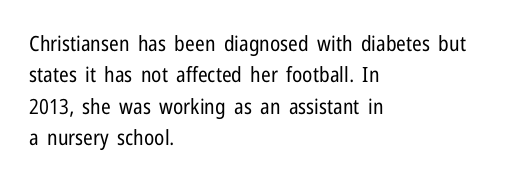
{"italic": "no", "bold": "no", "underline": "no", "align": "left", "line_spacing": "normal", "line_spacing_ratio": 1.5, "letter_spacing": "normal", "letter_spacing_em": 0.0, "glyph_px": 21}
